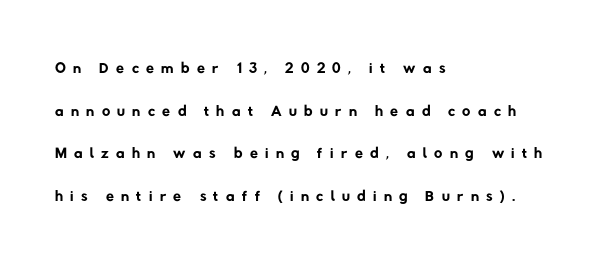
Is the stroke heavy? The answer is a plain regular-or-lighter. Glance below the letters and you will spot only blank space. All the whitespace from short lines collects on the right. Tracking here is generous; glyphs stand well apart from one another.
